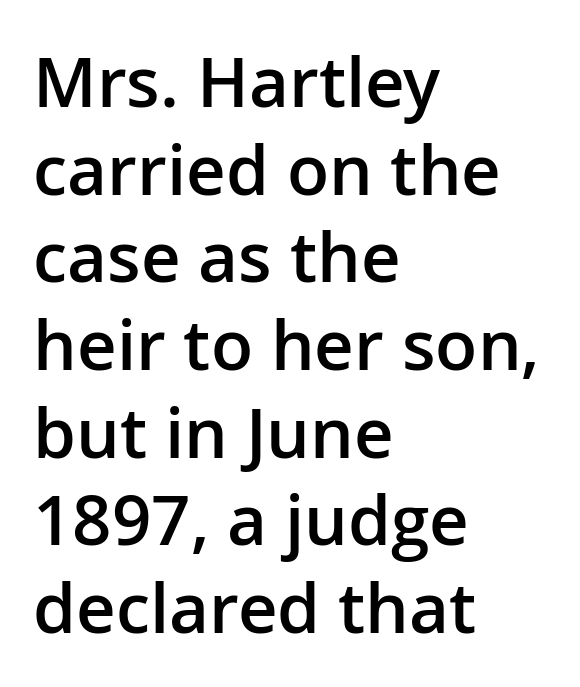
Q: Is the text bold? A: Semi-bold.
Q: Is the text italic (slanted)? A: No, it is upright.
Q: Is the typeface a serif or a sans-serif typeface? A: Sans-serif.
Q: Is the text underlined? A: No.
Q: How is the paragraph aligned? A: Left-aligned.
Q: Is the spacing between letters normal or unusually wide? A: Normal.
Q: Is the spacing between lines tight, normal or loose? A: Normal.
Q: Width (condensed, normal, or wide)? A: Normal.
Q: Stroke contrast? A: Low.
Q: x-height? A: Medium.
Q: Monospaced? A: No.
